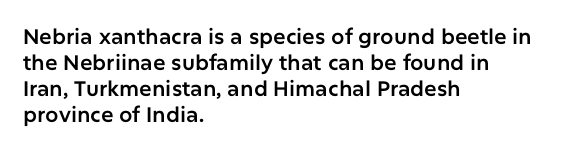
{"italic": "no", "underline": "no", "align": "left", "line_spacing_ratio": 1.24, "letter_spacing": "normal", "letter_spacing_em": 0.0, "glyph_px": 21}
